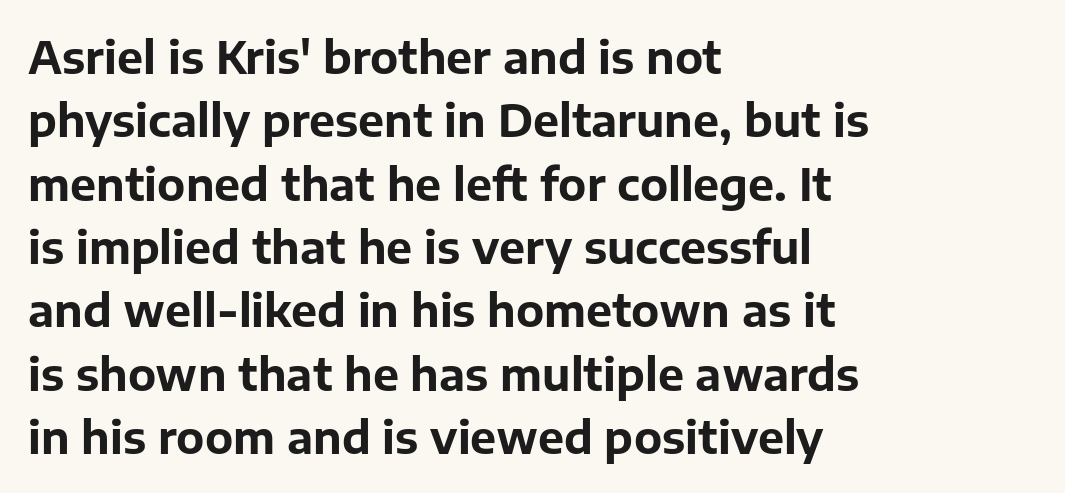
The image shows 44 px bold sans-serif type, upright; set left-aligned, normal line spacing (1.44x), normal letter spacing, not underlined; low stroke contrast and a medium x-height.
